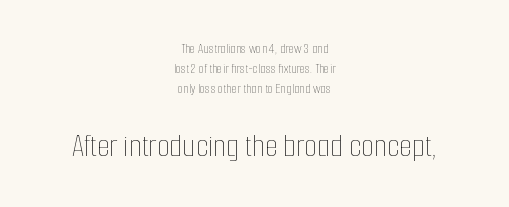
Glyph-to-glyph distance matches everyday printed text. Centered paragraph, ragged on both sides. Each letter keeps its own natural width here, so spacing adapts to shape. Stems here are at most as thick as an everyday book face.
